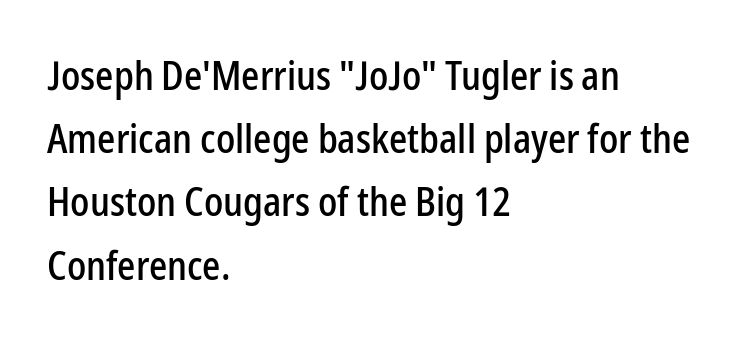
{"serif": "no", "italic": "no", "width": "condensed", "stroke_contrast": "low", "x_height": "medium", "monospaced": "no", "underline": "no", "align": "left", "line_spacing": "normal", "line_spacing_ratio": 1.58, "letter_spacing": "normal", "letter_spacing_em": 0.0, "glyph_px": 40}
